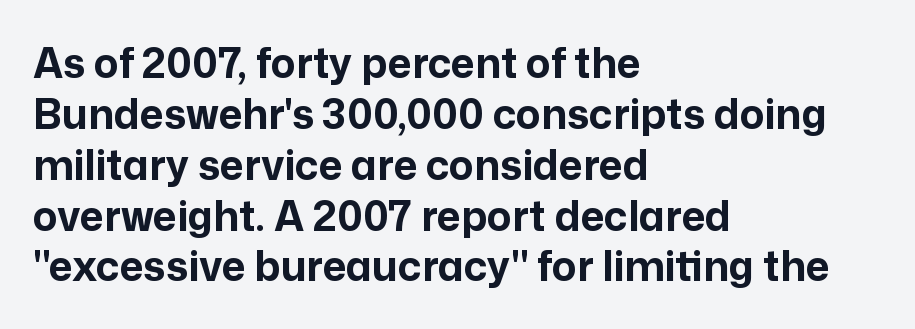
Is this a sans? Yes — the strokes have no serifs. Each word holds together tightly as a unit, with standard inter-letter gaps. Line beginnings align vertically; line endings do not. The rendering uses natural spacing where letterforms have individual widths.
